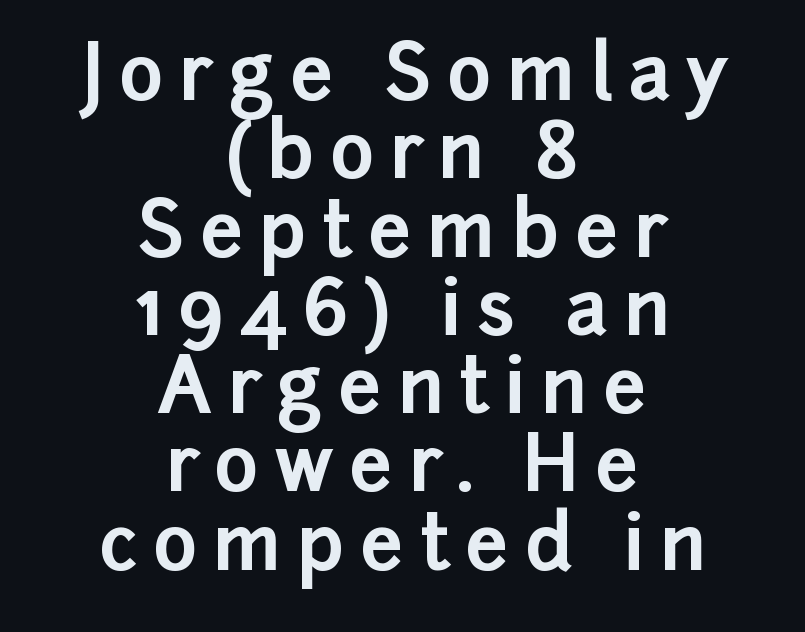
The image shows 76 px bold sans-serif type, upright; set centered, tight line spacing (1.03x), unusually wide letter spacing (+0.2 em), not underlined; low stroke contrast and a medium x-height.
